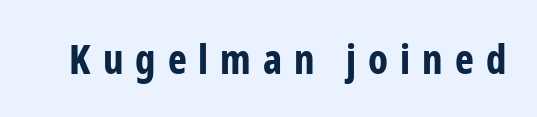
Q: Is the text bold? A: Yes.
Q: Is the text italic (slanted)? A: No, it is upright.
Q: Is the typeface a serif or a sans-serif typeface? A: Sans-serif.
Q: Is the text underlined? A: No.
Q: Is the spacing between letters normal or unusually wide? A: Unusually wide.
Q: Width (condensed, normal, or wide)? A: Condensed.
Q: Stroke contrast? A: Low.
Q: x-height? A: Medium.
Q: Monospaced? A: No.
